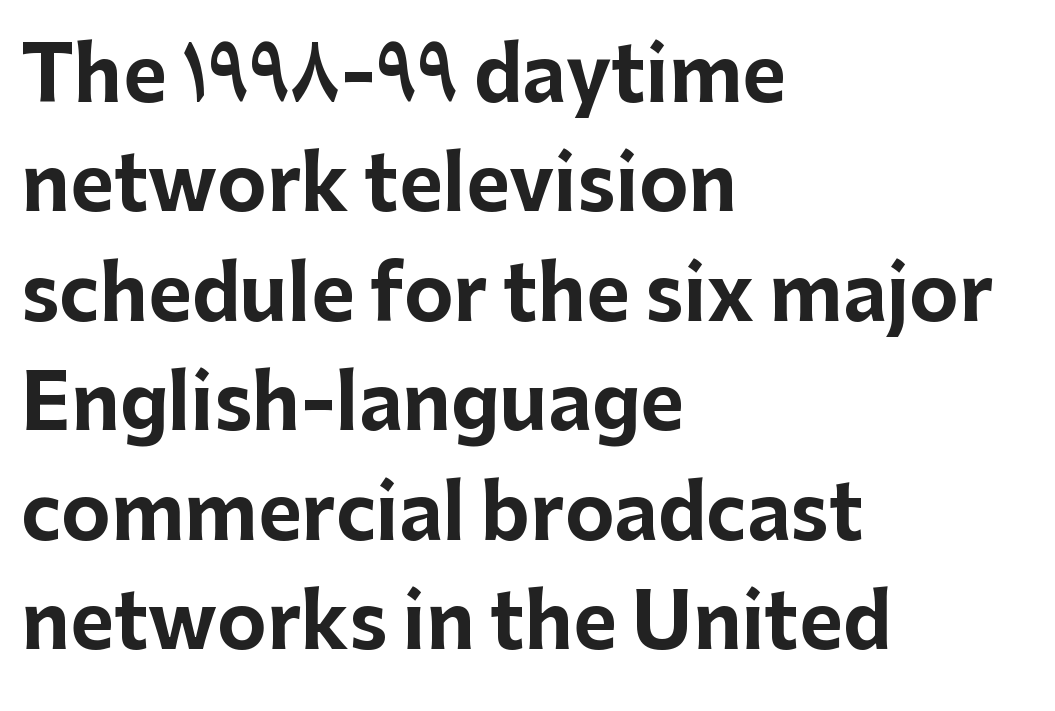
Q: Is the text bold? A: Yes.
Q: Is the text italic (slanted)? A: No, it is upright.
Q: Is the typeface a serif or a sans-serif typeface? A: Sans-serif.
Q: Is the text underlined? A: No.
Q: How is the paragraph aligned? A: Left-aligned.
Q: Is the spacing between letters normal or unusually wide? A: Normal.
Q: Is the spacing between lines tight, normal or loose? A: Normal.
Q: Width (condensed, normal, or wide)? A: Normal.
Q: Stroke contrast? A: Low.
Q: x-height? A: Medium.
Q: Monospaced? A: No.
